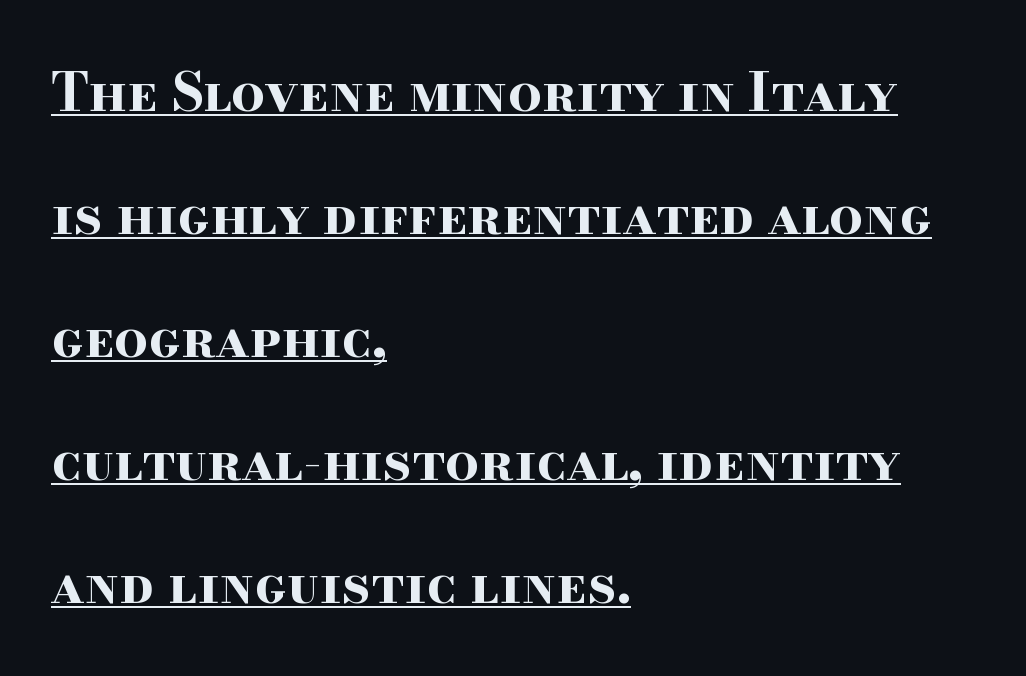
Q: Is the text bold? A: Yes.
Q: Is the text italic (slanted)? A: No, it is upright.
Q: Is the typeface a serif or a sans-serif typeface? A: Serif.
Q: Is the text underlined? A: Yes.
Q: How is the paragraph aligned? A: Left-aligned.
Q: Is the spacing between letters normal or unusually wide? A: Normal.
Q: Is the spacing between lines tight, normal or loose? A: Loose.
Q: Width (condensed, normal, or wide)? A: Wide.
Q: Stroke contrast? A: High.
Q: x-height? A: Small.
Q: Monospaced? A: No.
